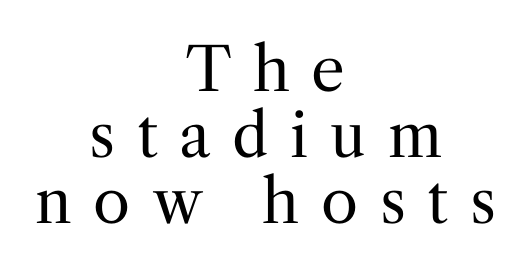
The gap between lines stays unmarked. Quick note: interline space is minimal. Each line is balanced around a shared central axis. Here the designer chose a conventional face with non-uniform glyph widths. Caption: face not bold, strokes unweighted. Italic: no, the glyphs are upright roman.
